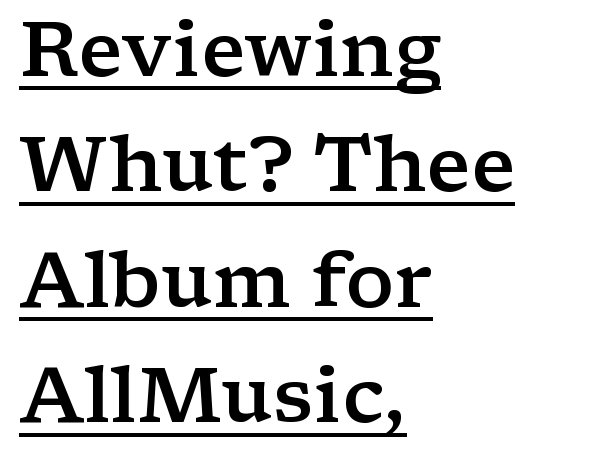
Q: Is the text bold? A: Semi-bold.
Q: Is the text italic (slanted)? A: No, it is upright.
Q: Is the typeface a serif or a sans-serif typeface? A: Serif.
Q: Is the text underlined? A: Yes.
Q: How is the paragraph aligned? A: Left-aligned.
Q: Is the spacing between letters normal or unusually wide? A: Normal.
Q: Is the spacing between lines tight, normal or loose? A: Normal.
Q: Width (condensed, normal, or wide)? A: Wide.
Q: Stroke contrast? A: Low.
Q: x-height? A: Medium.
Q: Monospaced? A: No.
